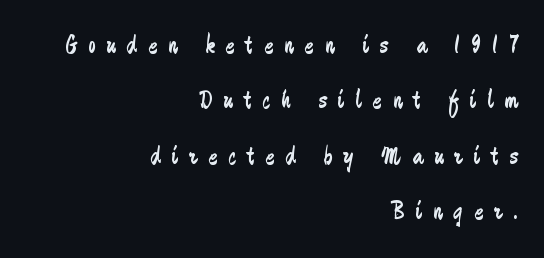
Q: Is the text bold? A: No.
Q: Is the text italic (slanted)? A: Yes.
Q: Is the text underlined? A: No.
Q: How is the paragraph aligned? A: Right-aligned.
Q: Is the spacing between letters normal or unusually wide? A: Unusually wide.
Q: Is the spacing between lines tight, normal or loose? A: Loose.
